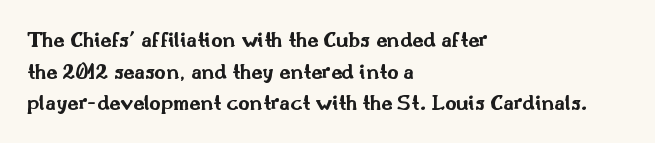
Beneath every word, the page is bare. Successive baselines arrive at the customary interval. It's the straight-up-and-down kind of type. Which margin do the lines hug? The left one — the right edge is uneven. Thick stems and heavy bowls — unmistakably bold.
